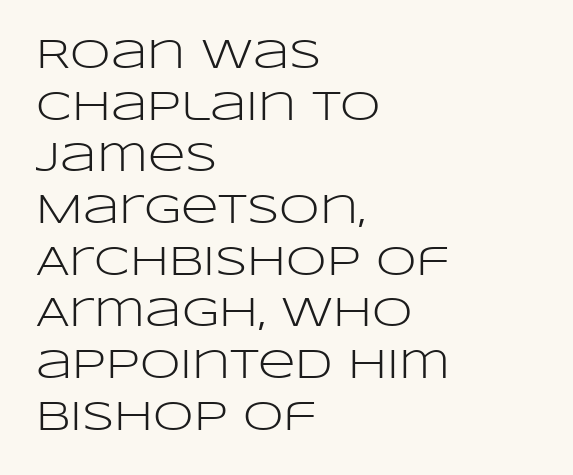
Anything drawn beneath the words? Only blank space. Quick note: interline space is typical. Unlike italic type, these characters show no tilt at all. The paragraph has a hard left edge and a soft right edge.
